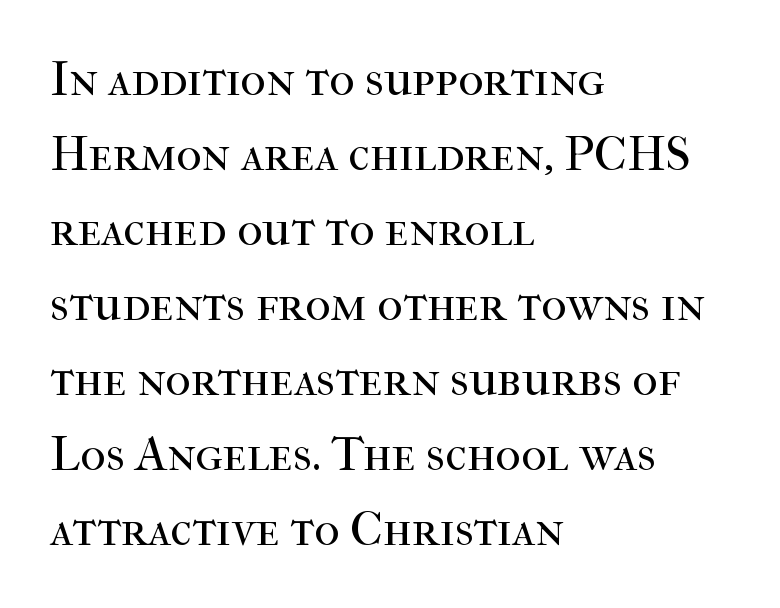
The image shows 49 px regular-weight serif type, upright; set left-aligned, normal line spacing (1.53x), normal letter spacing, not underlined; high stroke contrast and a medium x-height.
